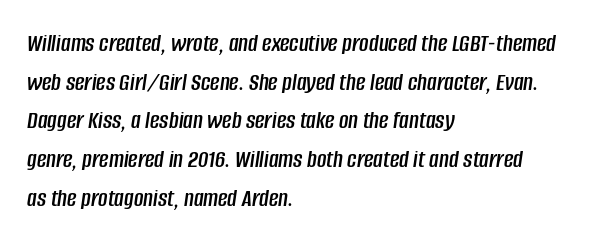
In terms of leading, this rendering sits right in the middle. Students, note that the glyphs here touch the page at normal intervals. Characters are canted at an angle relative to the baseline's perpendicular. The compositor pushed each line to the left boundary. Rule under the text: the space is simply empty.
